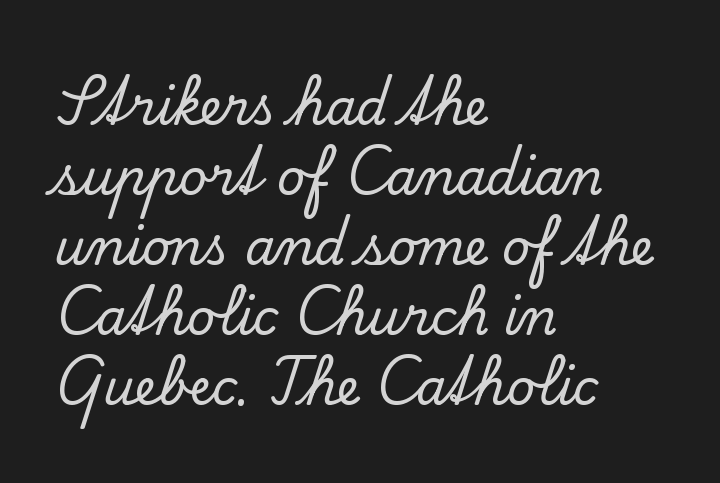
{"serif": "yes", "width": "normal", "stroke_contrast": "low", "x_height": "small", "monospaced": "no", "underline": "no", "align": "left", "line_spacing": "normal", "line_spacing_ratio": 1.43, "letter_spacing": "normal", "letter_spacing_em": 0.0, "glyph_px": 49}
